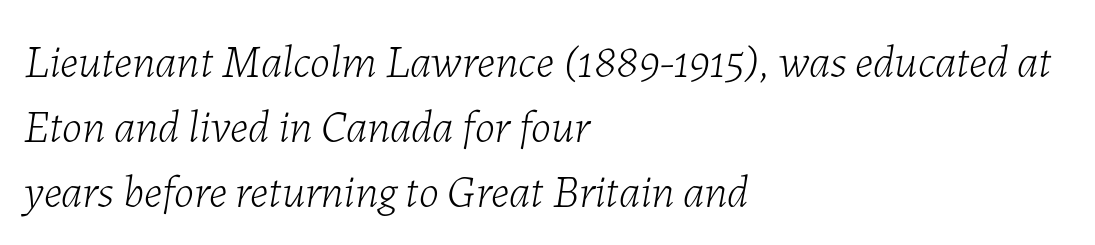
{"italic": "yes", "lean": "right", "slant_degrees": 7, "bold": "no", "weight": "light", "width": "normal", "stroke_contrast": "low", "x_height": "medium", "monospaced": "no", "underline": "no", "align": "left", "line_spacing": "normal", "line_spacing_ratio": 1.41, "letter_spacing": "normal", "letter_spacing_em": 0.0, "glyph_px": 46}
